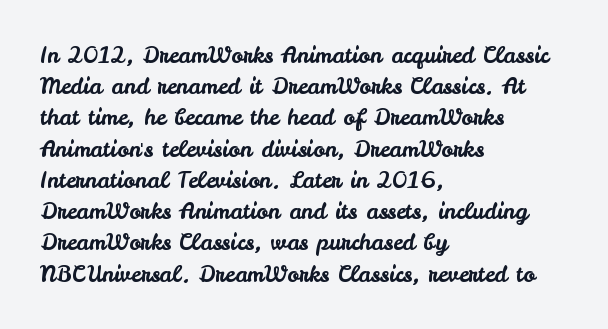
You could call the tracking neutral — neither tight nor loose. Descenders hang freely into open space. Vertical spacing — default. The compositor pushed each line to the left boundary.
